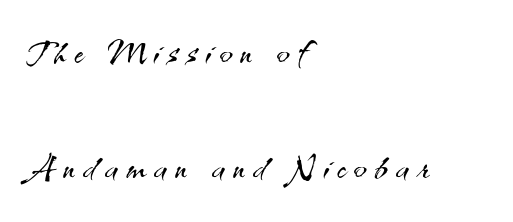
The image shows 48 px light sans-serif type; set left-aligned, loose line spacing (2.39x), not underlined; medium stroke contrast and a small x-height.
